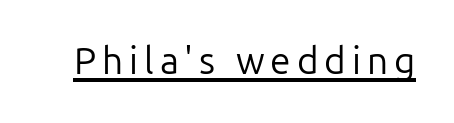
The image shows 37 px regular-weight sans-serif type, upright; set underlined; low stroke contrast and a medium x-height.
